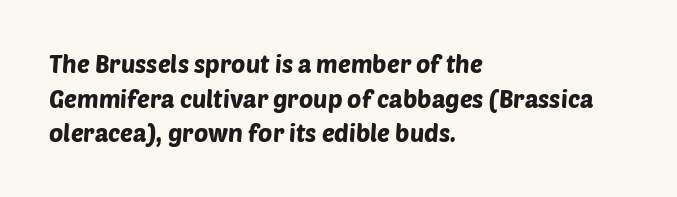
The image shows 24 px text type; set left-aligned, normal line spacing (1.44x), normal letter spacing, not underlined.
